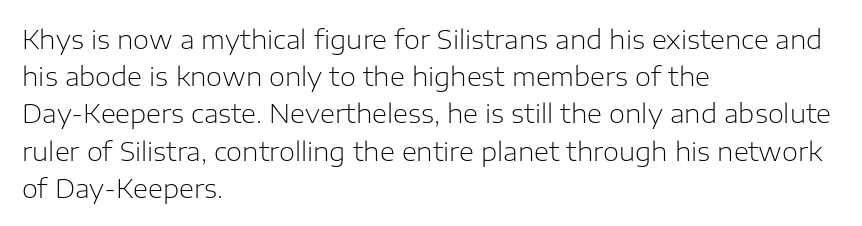
{"italic": "no", "bold": "no", "underline": "no", "align": "left", "line_spacing": "normal", "line_spacing_ratio": 1.43, "letter_spacing": "normal", "letter_spacing_em": 0.0, "glyph_px": 26}
